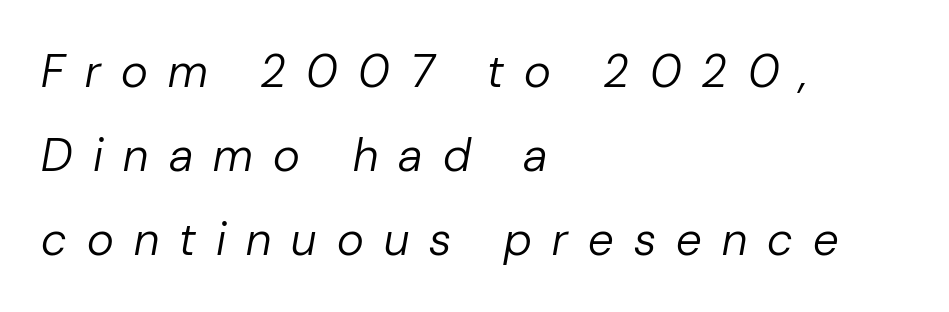
Look at the tracking — it's clearly loosened, letters drifting apart. Vertical stems look standard width or narrower in stroke. Is this a fixed-width face? No — the glyphs have proportional, varying widths. If you drew a line through each stem, it would be angled. Unmarked baselines from the first word to the last.
